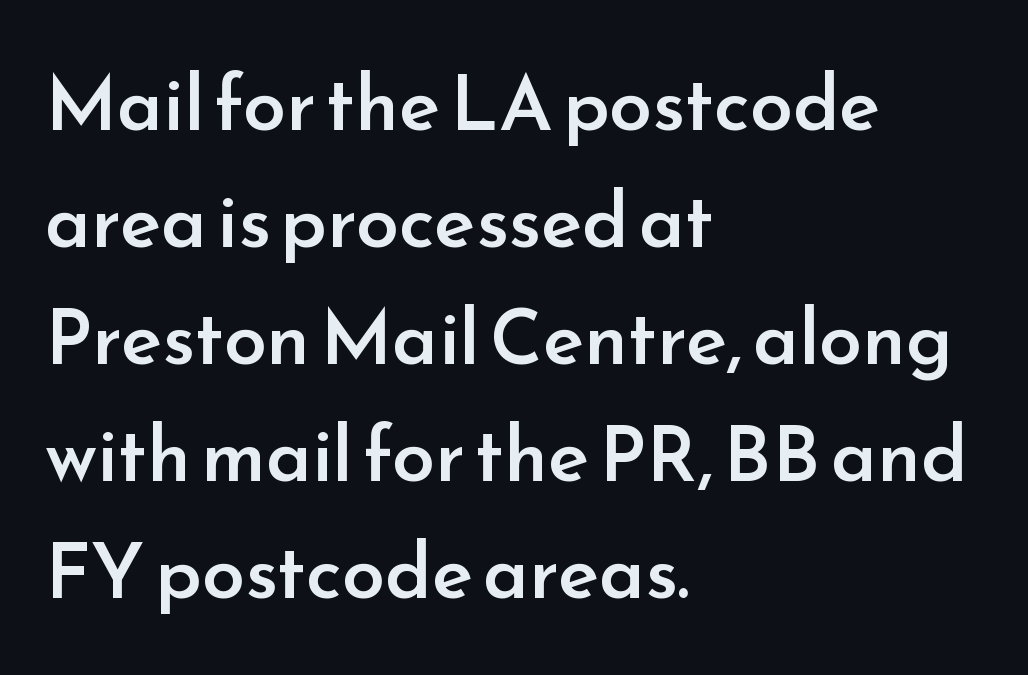
The image shows 77 px semibold sans-serif type, upright; set left-aligned, normal line spacing (1.52x), normal letter spacing, not underlined; low stroke contrast and a small x-height.
